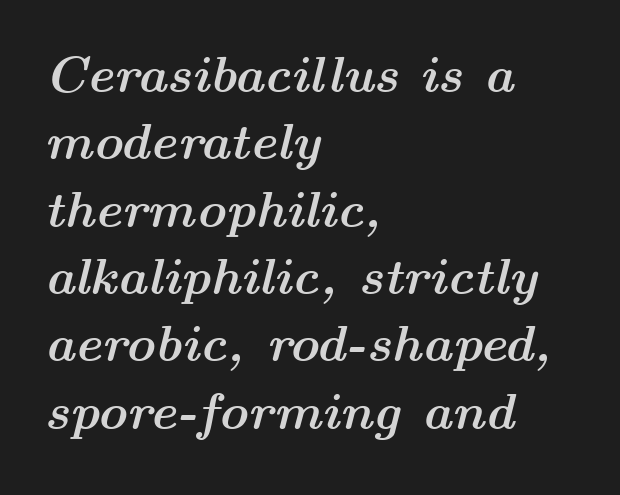
The image shows 51 px semibold, wide type, italic (leaning right); set left-aligned, normal line spacing (1.32x), normal letter spacing, not underlined; medium stroke contrast and a medium x-height.
